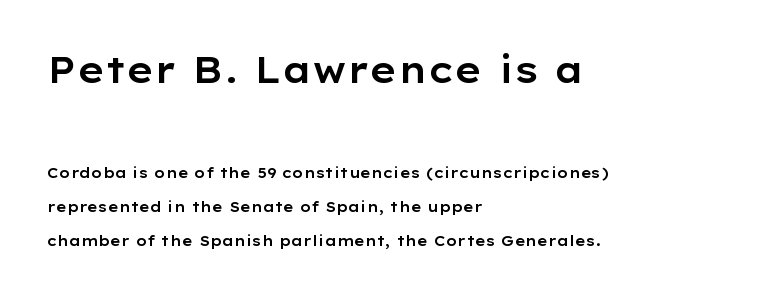
The image shows 36 px wide sans-serif type, upright; set left-aligned, loose line spacing (2.44x), normal letter spacing, not underlined; the first (top) block is 2.57x larger; low stroke contrast and a medium x-height.
